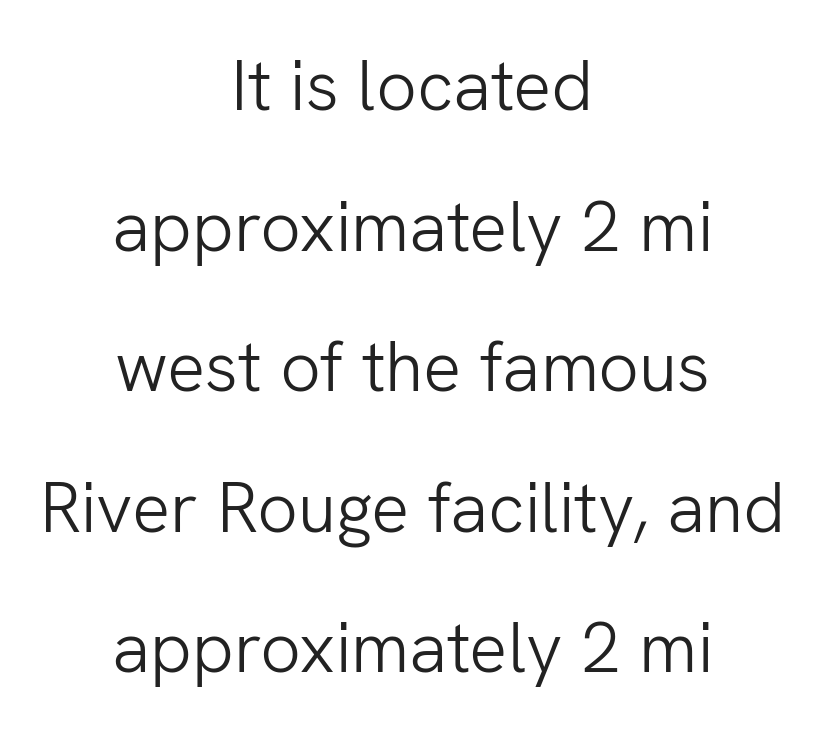
Q: Is the text bold? A: No.
Q: Is the text italic (slanted)? A: No, it is upright.
Q: Is the typeface a serif or a sans-serif typeface? A: Sans-serif.
Q: Is the text underlined? A: No.
Q: How is the paragraph aligned? A: Centered.
Q: Is the spacing between letters normal or unusually wide? A: Normal.
Q: Is the spacing between lines tight, normal or loose? A: Loose.
Q: Width (condensed, normal, or wide)? A: Normal.
Q: Stroke contrast? A: Low.
Q: x-height? A: Medium.
Q: Monospaced? A: No.
